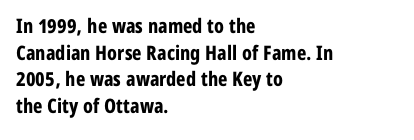
Q: Is the text bold? A: Yes.
Q: Is the text italic (slanted)? A: No, it is upright.
Q: Is the text underlined? A: No.
Q: How is the paragraph aligned? A: Left-aligned.
Q: Is the spacing between letters normal or unusually wide? A: Normal.
Q: Is the spacing between lines tight, normal or loose? A: Normal.
